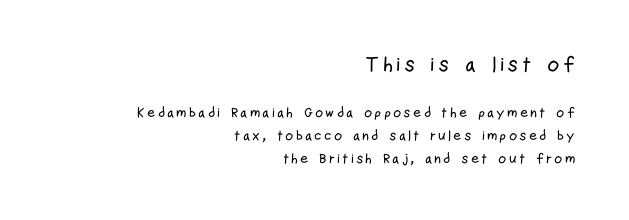
{"italic": "no", "underline": "no", "align": "right", "line_spacing": "normal", "line_spacing_ratio": 1.63, "larger_block": "first", "size_ratio": 1.5, "glyph_px": 21}
